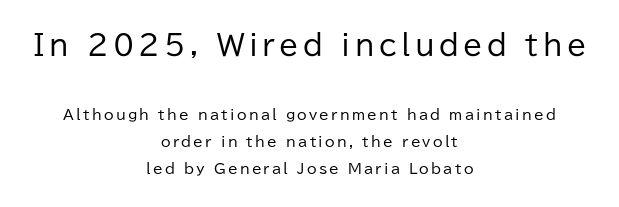
{"serif": "no", "italic": "no", "bold": "no", "weight": "regular", "width": "normal", "stroke_contrast": "low", "x_height": "medium", "monospaced": "no", "underline": "no", "align": "center", "line_spacing": "loose", "line_spacing_ratio": 1.94, "larger_block": "first", "size_ratio": 2.0, "glyph_px": 28}
